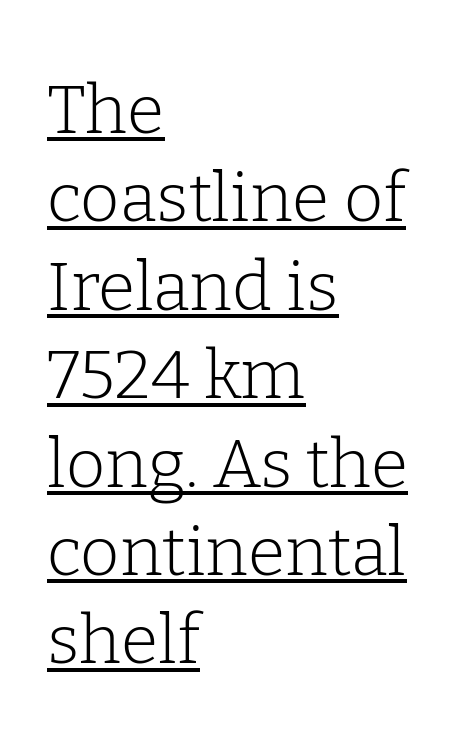
The image shows 68 px light serif type, upright; set left-aligned, normal line spacing (1.3x), normal letter spacing, underlined; low stroke contrast and a medium x-height.
